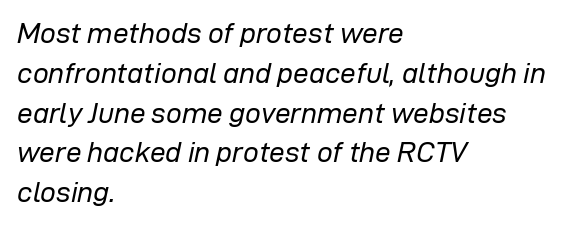
{"italic": "yes", "lean": "right", "slant_degrees": 12, "bold": "no", "weight": "regular", "width": "normal", "stroke_contrast": "low", "x_height": "medium", "monospaced": "no", "underline": "no", "align": "left", "line_spacing": "normal", "line_spacing_ratio": 1.42, "letter_spacing": "normal", "letter_spacing_em": 0.0, "glyph_px": 28}
